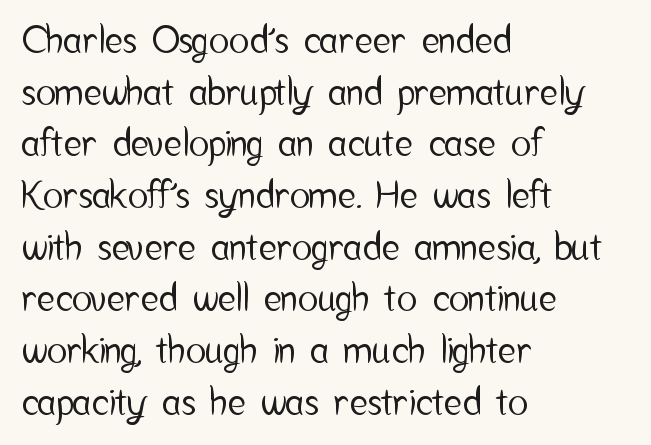
The image shows 38 px condensed sans-serif type, upright; set left-aligned, normal line spacing (1.36x), normal letter spacing, not underlined; low stroke contrast and a medium x-height.
